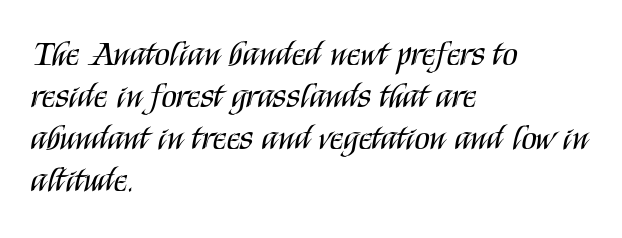
{"serif": "no", "bold": "no", "weight": "regular", "width": "condensed", "stroke_contrast": "medium", "x_height": "large", "monospaced": "no", "underline": "no", "align": "left", "line_spacing_ratio": 1.2, "letter_spacing": "normal", "letter_spacing_em": 0.0, "glyph_px": 35}
